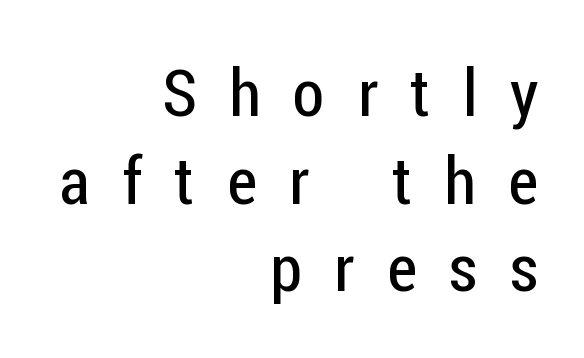
The letters advance in unequal steps, a hallmark of proportional type. Tracking value appears strongly positive — letters spread wide. To sum up the face: it is a sans, with no serifs. Style check: upright.
